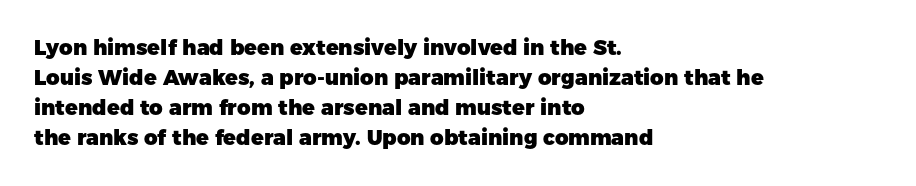
{"italic": "no", "bold": "yes", "underline": "no", "align": "left", "line_spacing": "normal", "line_spacing_ratio": 1.43, "letter_spacing": "normal", "letter_spacing_em": 0.0, "glyph_px": 21}
